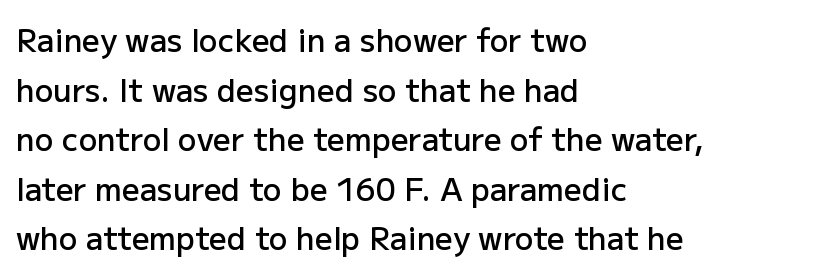
{"serif": "no", "italic": "no", "bold": "semi", "weight": "semibold", "width": "normal", "stroke_contrast": "low", "x_height": "medium", "monospaced": "no", "underline": "no", "align": "left", "line_spacing": "normal", "line_spacing_ratio": 1.6, "letter_spacing": "normal", "letter_spacing_em": 0.0, "glyph_px": 31}
